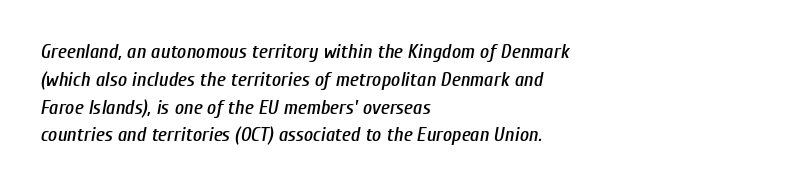
Style check: oblique. Alignment: flush left. The words here are not underlined. Letter spacing: default. In terms of leading, this rendering sits right in the middle.
